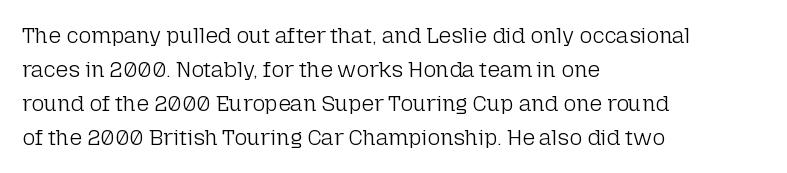
Q: Is the text bold? A: No.
Q: Is the text italic (slanted)? A: No, it is upright.
Q: Is the text underlined? A: No.
Q: How is the paragraph aligned? A: Left-aligned.
Q: Is the spacing between letters normal or unusually wide? A: Normal.
Q: Is the spacing between lines tight, normal or loose? A: Normal.
